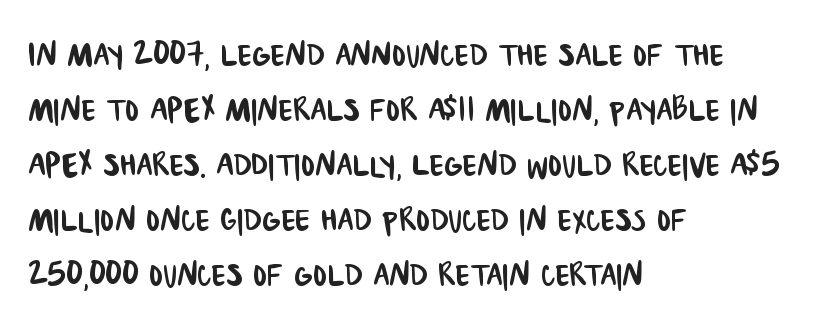
The image shows 42 px condensed sans-serif type; set left-aligned, normal line spacing (1.31x), normal letter spacing, not underlined; low stroke contrast and a large x-height.
